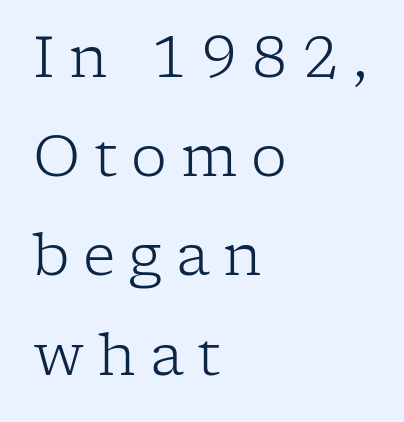
Is the block centered? No — it sits flush against the left margin. Serifs: yes, visible at the terminals of the letterforms. What stands out about the letter spacing? Its width — letters are far apart. Character widths vary here, with narrow letters taking less room than wide ones.
